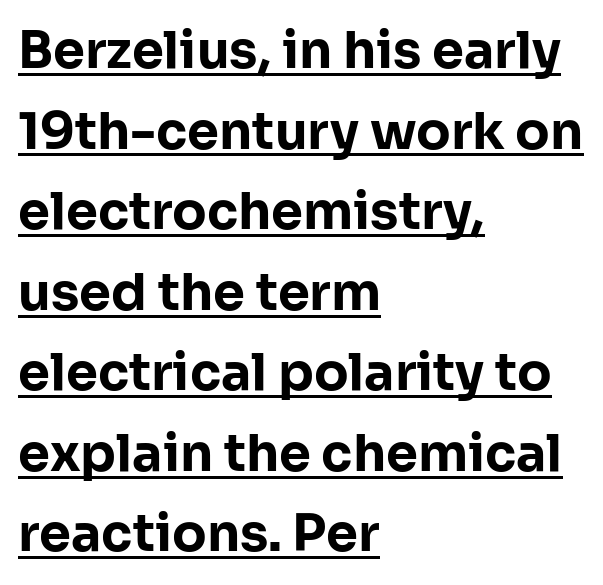
The letters carry no serifs — their stems end cleanly without finishing strokes. Notice how descenders clear the ascenders below comfortably — that's standard leading. Typographic density is high because the face is bold. Every stem runs plumb, perpendicular to the baseline. This sample carries an underscore along the baseline area. These lines stack with their left ends in a neat column.
